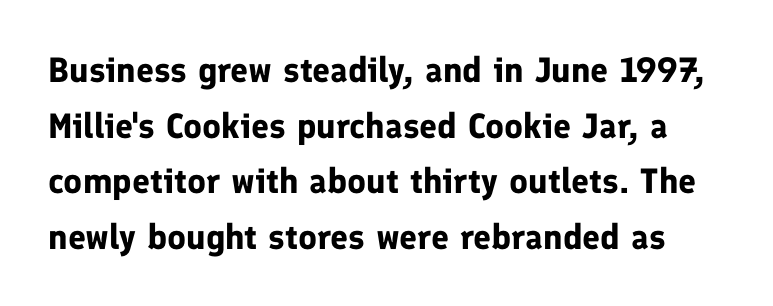
The image shows 35 px bold sans-serif type, upright; set normal line spacing (1.59x), normal letter spacing, not underlined; low stroke contrast and a medium x-height.
